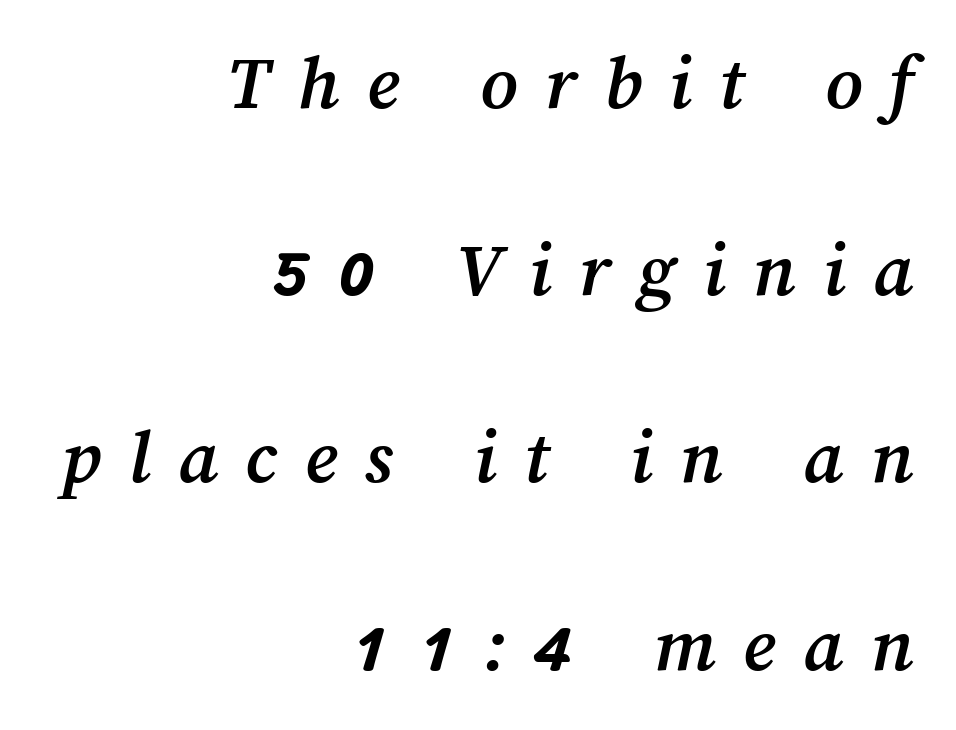
Short and long lines alike share a common ending point at right. Note the varied advance widths — an 'i' is clearly narrower than an 'm'. Honestly, the letter spacing is so wide it's the main thing you notice. Notice the wide empty band between every row — that's loose leading. Lines of text with bare space underneath.
